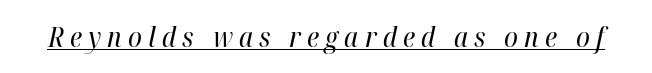
{"italic": "yes", "lean": "right", "slant_degrees": 12, "bold": "no", "weight": "regular", "width": "condensed", "stroke_contrast": "high", "x_height": "medium", "monospaced": "no", "underline": "yes", "letter_spacing": "wide", "letter_spacing_em": 0.22, "glyph_px": 28}
